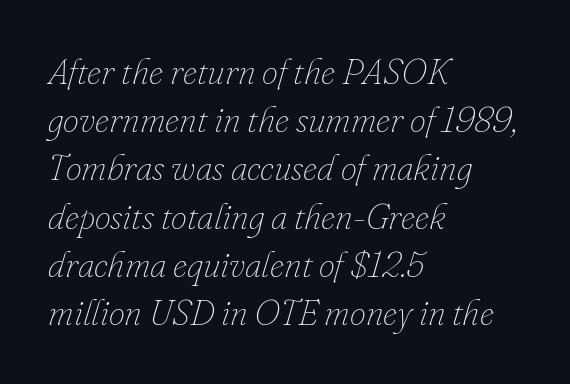
{"italic": "yes", "lean": "right", "slant_degrees": 16, "bold": "no", "weight": "thin", "width": "normal", "stroke_contrast": "low", "x_height": "small", "monospaced": "no", "underline": "no", "align": "left", "line_spacing": "normal", "line_spacing_ratio": 1.34, "letter_spacing": "normal", "letter_spacing_em": 0.0, "glyph_px": 36}
